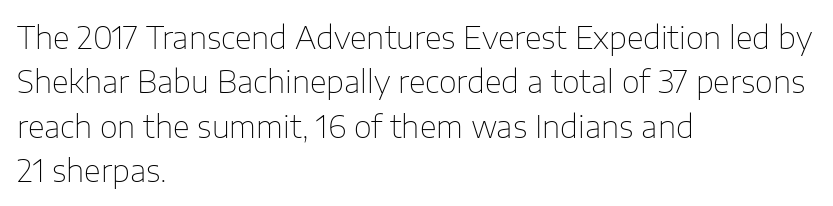
The image shows 31 px thin sans-serif type, upright; set left-aligned, normal line spacing (1.43x), normal letter spacing, not underlined; low stroke contrast and a medium x-height.
